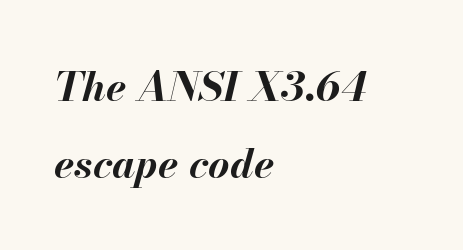
Q: Is the text bold? A: Yes.
Q: Is the text italic (slanted)? A: Yes, it leans right by about 13 degrees.
Q: Is the text underlined? A: No.
Q: How is the paragraph aligned? A: Left-aligned.
Q: Is the spacing between letters normal or unusually wide? A: Normal.
Q: Width (condensed, normal, or wide)? A: Normal.
Q: Stroke contrast? A: Medium.
Q: x-height? A: Small.
Q: Monospaced? A: No.
